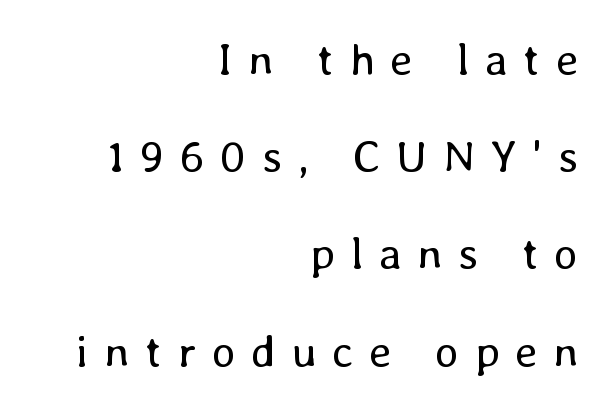
Q: Is the text bold? A: No.
Q: Is the text italic (slanted)? A: No, it is upright.
Q: Is the text underlined? A: No.
Q: How is the paragraph aligned? A: Right-aligned.
Q: Is the spacing between letters normal or unusually wide? A: Unusually wide.
Q: Is the spacing between lines tight, normal or loose? A: Loose.
Q: Width (condensed, normal, or wide)? A: Normal.
Q: Stroke contrast? A: Low.
Q: x-height? A: Medium.
Q: Monospaced? A: No.
